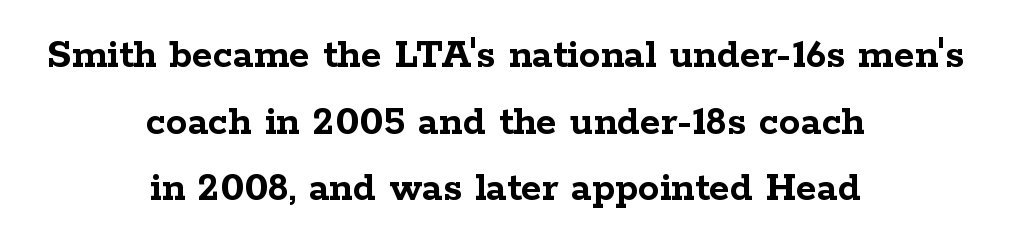
{"serif": "yes", "italic": "no", "bold": "yes", "weight": "semibold", "width": "wide", "stroke_contrast": "low", "x_height": "medium", "monospaced": "no", "underline": "no", "align": "center", "line_spacing": "normal", "line_spacing_ratio": 1.55, "letter_spacing": "normal", "letter_spacing_em": 0.0, "glyph_px": 43}
